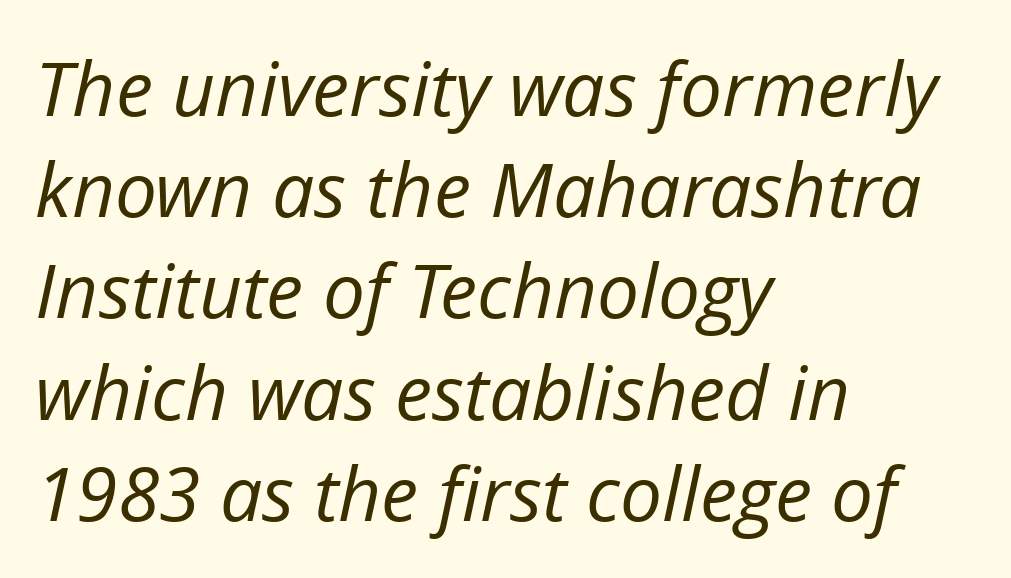
Quick note: italic. Each row of text sits above clean, open space. Weight class: somewhere from thin through regular. You could not count columns in this text — the font is proportionally spaced. There is no visible air inserted between adjacent glyphs.
